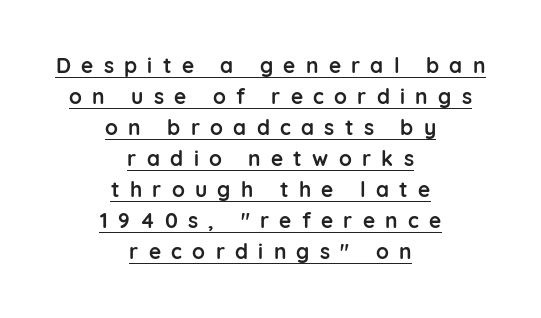
{"italic": "no", "bold": "yes", "underline": "yes", "align": "center", "line_spacing": "normal", "line_spacing_ratio": 1.48, "letter_spacing": "wide", "letter_spacing_em": 0.49, "glyph_px": 21}
